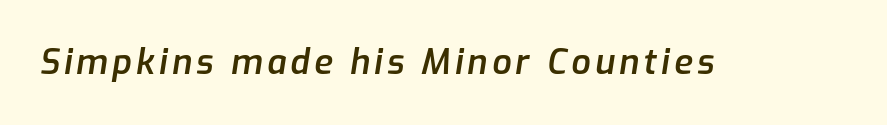
Q: Is the text bold? A: Semi-bold.
Q: Is the text italic (slanted)? A: Yes, it leans right by about 9 degrees.
Q: Is the text underlined? A: No.
Q: Width (condensed, normal, or wide)? A: Normal.
Q: Stroke contrast? A: Low.
Q: x-height? A: Medium.
Q: Monospaced? A: No.
